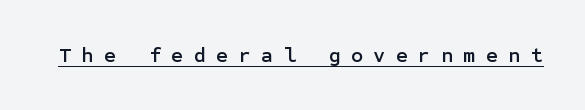
{"italic": "no", "underline": "yes", "letter_spacing": "wide", "letter_spacing_em": 0.49, "glyph_px": 21}
